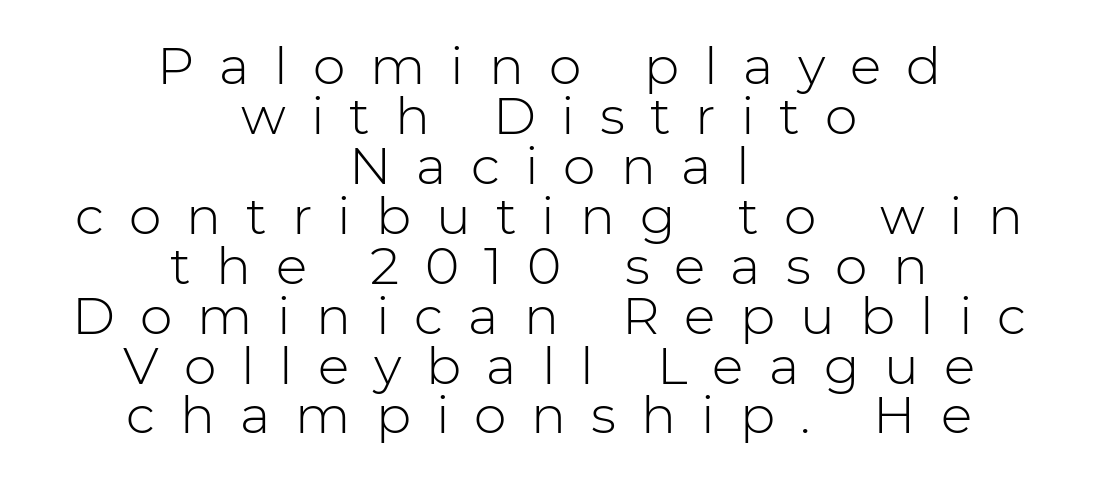
Q: Is the text bold? A: No.
Q: Is the text italic (slanted)? A: No, it is upright.
Q: Is the typeface a serif or a sans-serif typeface? A: Sans-serif.
Q: Is the text underlined? A: No.
Q: How is the paragraph aligned? A: Centered.
Q: Is the spacing between letters normal or unusually wide? A: Unusually wide.
Q: Is the spacing between lines tight, normal or loose? A: Tight.
Q: Width (condensed, normal, or wide)? A: Normal.
Q: Stroke contrast? A: Low.
Q: x-height? A: Medium.
Q: Monospaced? A: No.
